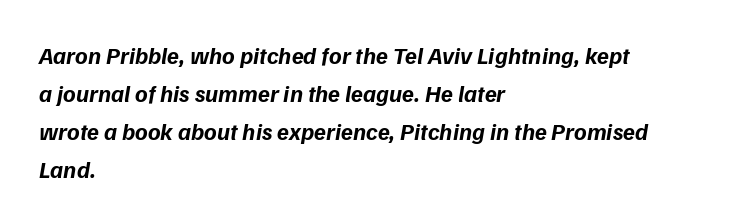
The setting favours the left margin, as ordinary paragraphs usually do. Plenty of ink on the page — the face is bold. Is the letter spacing exaggerated? No — it looks like the ordinary default. Descenders hang freely into open space.
